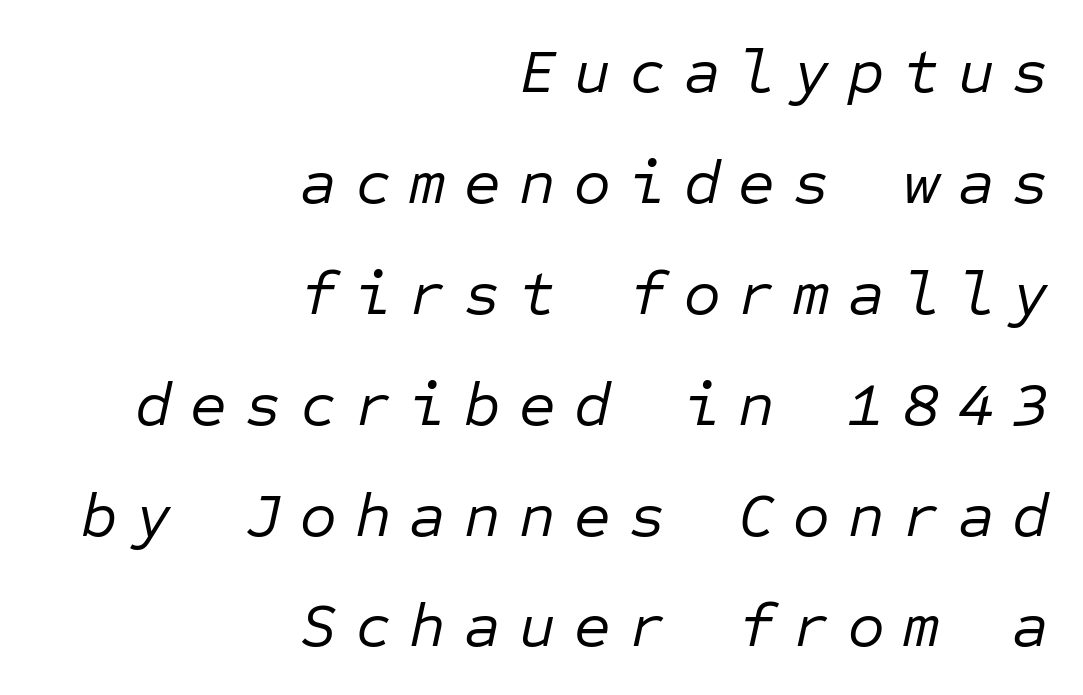
{"italic": "yes", "lean": "right", "slant_degrees": 12, "bold": "no", "weight": "regular", "width": "normal", "stroke_contrast": "low", "x_height": "medium", "monospaced": "yes", "underline": "no", "align": "right", "line_spacing_ratio": 1.76, "letter_spacing": "wide", "letter_spacing_em": 0.29, "glyph_px": 63}
